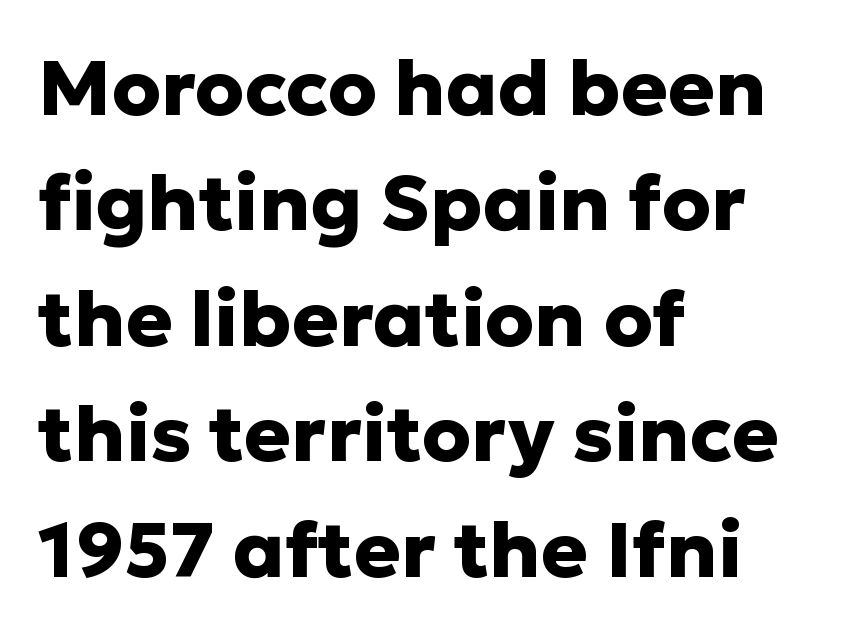
The image shows 78 px heavy sans-serif type, upright; set left-aligned, normal line spacing (1.48x), normal letter spacing, not underlined; low stroke contrast and a medium x-height.
